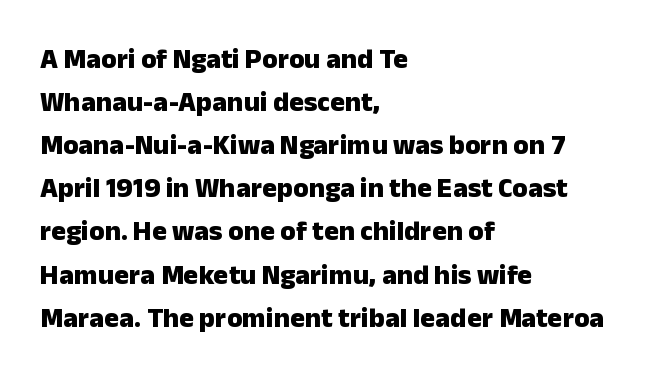
The image shows 28 px heavy sans-serif type, upright; set left-aligned, normal line spacing (1.54x), normal letter spacing, not underlined; low stroke contrast and a medium x-height.
